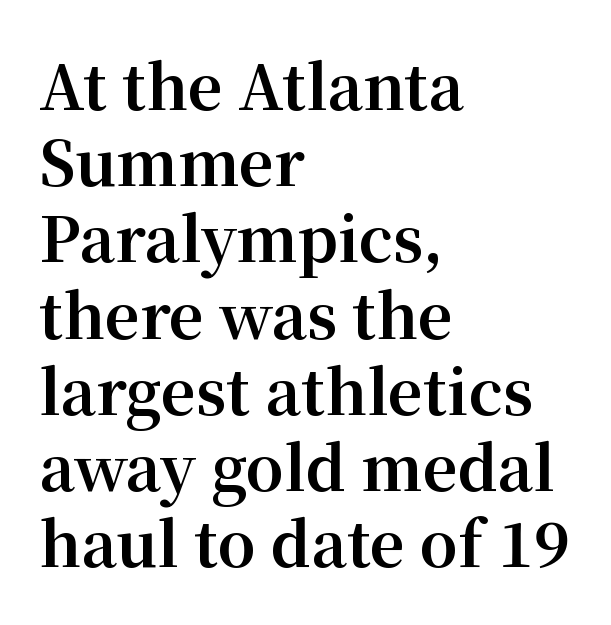
{"serif": "yes", "italic": "no", "bold": "yes", "weight": "bold", "width": "normal", "stroke_contrast": "medium", "x_height": "medium", "monospaced": "no", "underline": "no", "align": "left", "line_spacing": "normal", "line_spacing_ratio": 1.25, "letter_spacing": "normal", "letter_spacing_em": 0.0, "glyph_px": 61}
